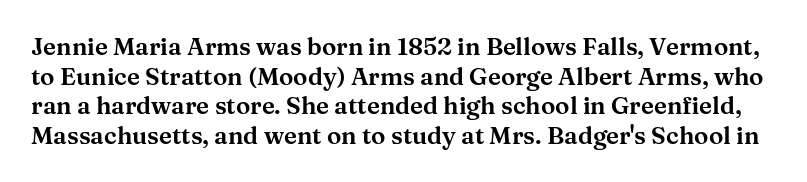
The image shows 24 px text type, upright; set line spacing 1.23x, normal letter spacing, not underlined.
